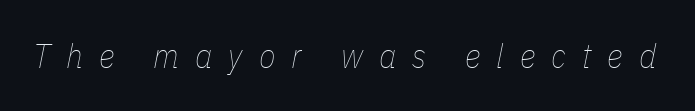
Look at the tracking — it's clearly loosened, letters drifting apart. You can tell it's italic because the verticals aren't actually vertical. You could not count columns in this text — the font is proportionally spaced. The words here are not underlined. Is the type heavy? It reads as light-to-regular instead.
